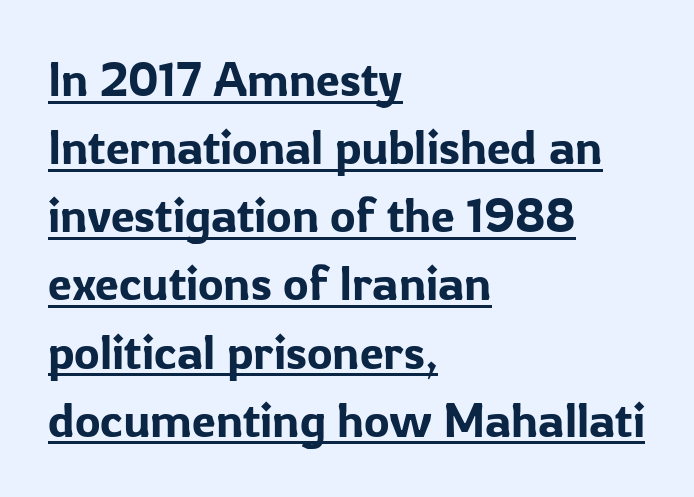
Q: Is the text italic (slanted)? A: No, it is upright.
Q: Is the typeface a serif or a sans-serif typeface? A: Sans-serif.
Q: Is the text underlined? A: Yes.
Q: How is the paragraph aligned? A: Left-aligned.
Q: Is the spacing between letters normal or unusually wide? A: Normal.
Q: Is the spacing between lines tight, normal or loose? A: Normal.
Q: Width (condensed, normal, or wide)? A: Normal.
Q: Stroke contrast? A: Low.
Q: x-height? A: Medium.
Q: Monospaced? A: No.
